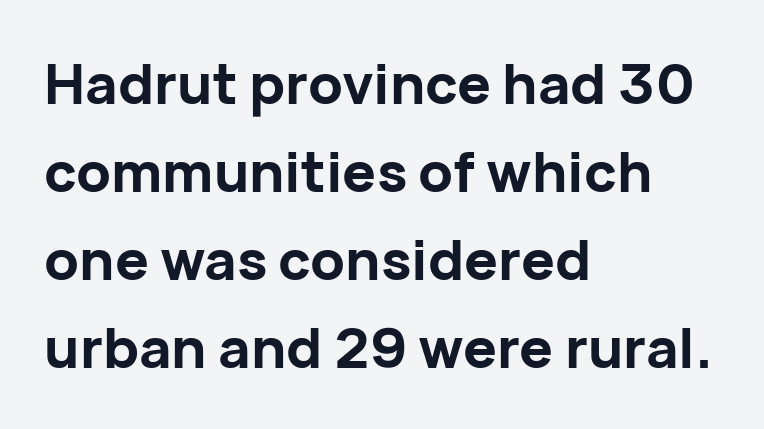
Compared with a centered layout, this one pins lines to the left instead. These lines were composed using upright roman letters. Clear beneath every line of the passage. This sample has the flowing, uneven cadence of proportional lettering. In terms of weight, the rendering is a true, heavy bold.
